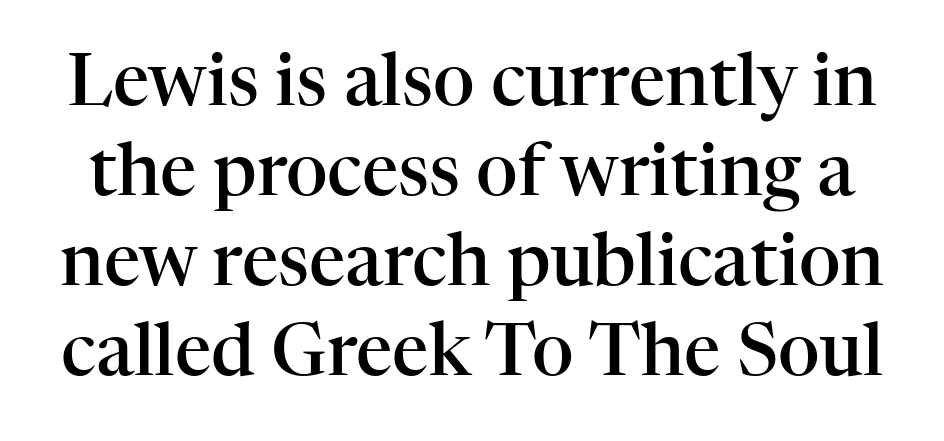
Q: Is the text bold? A: Semi-bold.
Q: Is the text italic (slanted)? A: No, it is upright.
Q: Is the typeface a serif or a sans-serif typeface? A: Serif.
Q: Is the text underlined? A: No.
Q: Is the spacing between letters normal or unusually wide? A: Normal.
Q: Is the spacing between lines tight, normal or loose? A: Normal.
Q: Width (condensed, normal, or wide)? A: Normal.
Q: Stroke contrast? A: High.
Q: x-height? A: Medium.
Q: Monospaced? A: No.
